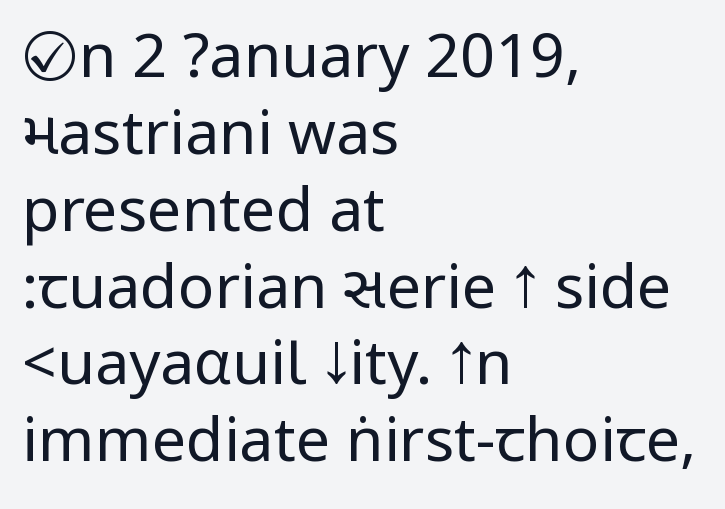
{"serif": "no", "italic": "no", "bold": "no", "weight": "regular", "width": "condensed", "stroke_contrast": "low", "underline": "no", "align": "left", "line_spacing": "normal", "line_spacing_ratio": 1.26, "letter_spacing": "normal", "letter_spacing_em": 0.0, "glyph_px": 61}
